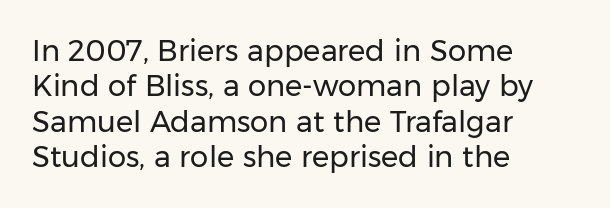
Nope, not italic — everything's standing straight. The letterforms sit shoulder to shoulder at normal distance. No extra ink here — the face is not bold. Check under the words: just untouched page. The text block is weighted toward the left margin, trailing off unevenly rightward. You could not count columns in this text — the font is proportionally spaced.
